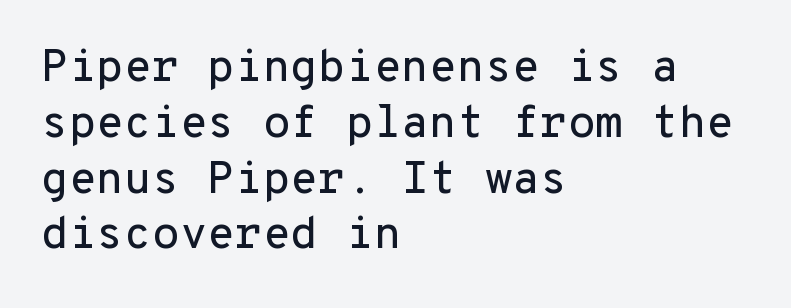
Q: Is the text italic (slanted)? A: No, it is upright.
Q: Is the typeface a serif or a sans-serif typeface? A: Sans-serif.
Q: Is the text underlined? A: No.
Q: How is the paragraph aligned? A: Left-aligned.
Q: Is the spacing between letters normal or unusually wide? A: Normal.
Q: Width (condensed, normal, or wide)? A: Normal.
Q: Stroke contrast? A: Low.
Q: x-height? A: Medium.
Q: Monospaced? A: Yes.
